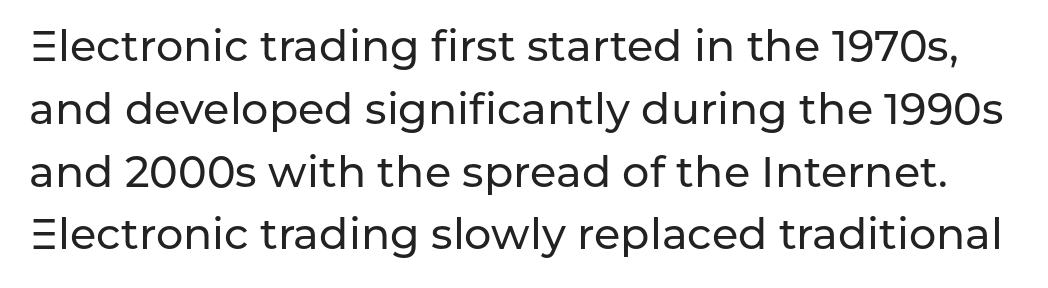
{"serif": "no", "italic": "no", "width": "normal", "stroke_contrast": "low", "x_height": "medium", "monospaced": "no", "underline": "no", "line_spacing": "normal", "line_spacing_ratio": 1.46, "letter_spacing": "normal", "letter_spacing_em": 0.0, "glyph_px": 43}
